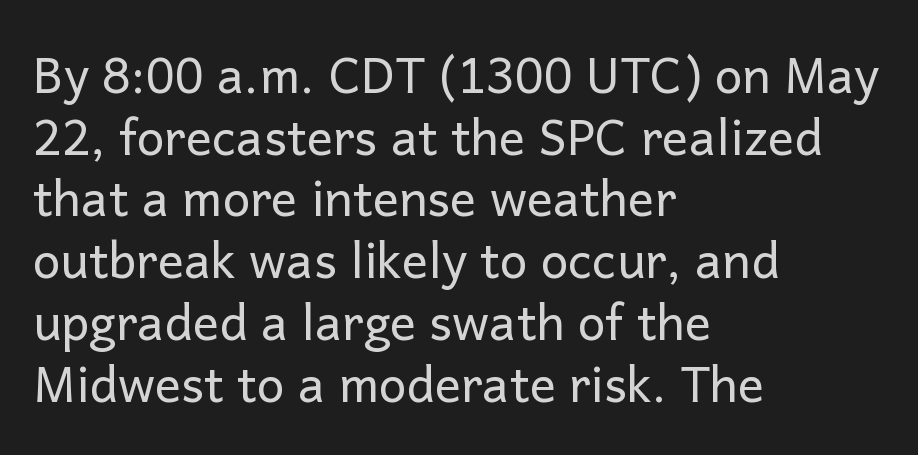
All the whitespace from short lines collects on the right. These glyphs show unthickened strokes, regular width or finer. Looks like regular typesetting: each glyph gets only the width it needs. Underline: absent. The gaps between neighbouring characters are ordinary and unremarkable.
